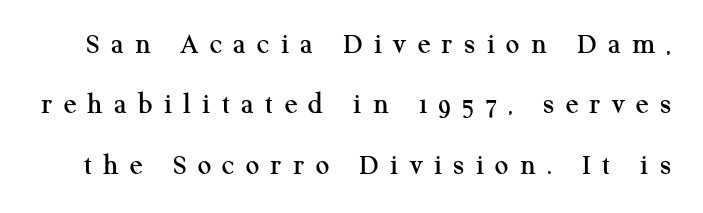
{"serif": "yes", "italic": "no", "width": "normal", "stroke_contrast": "medium", "x_height": "medium", "monospaced": "no", "underline": "no", "line_spacing": "loose", "line_spacing_ratio": 2.01, "letter_spacing": "wide", "letter_spacing_em": 0.38, "glyph_px": 30}
